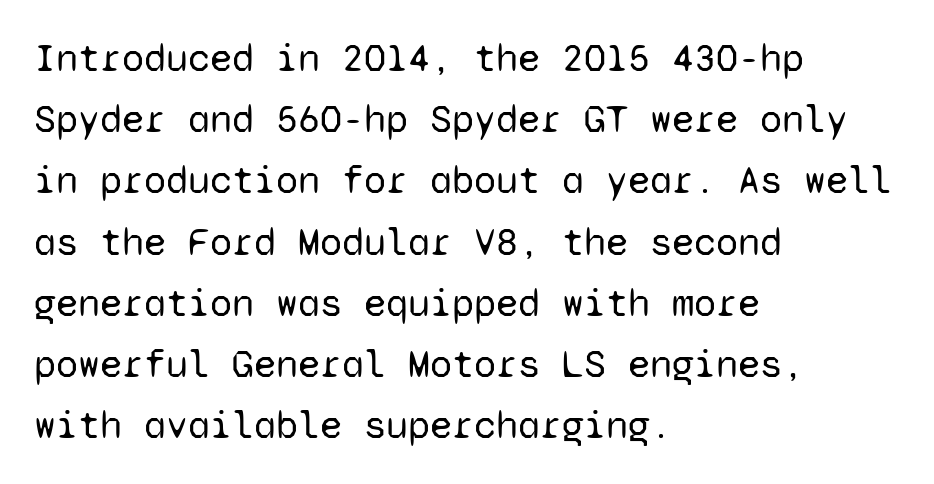
The image shows 40 px regular-weight sans-serif type, upright, monospaced; set left-aligned, normal line spacing (1.53x), normal letter spacing, not underlined; low stroke contrast and a medium x-height.
